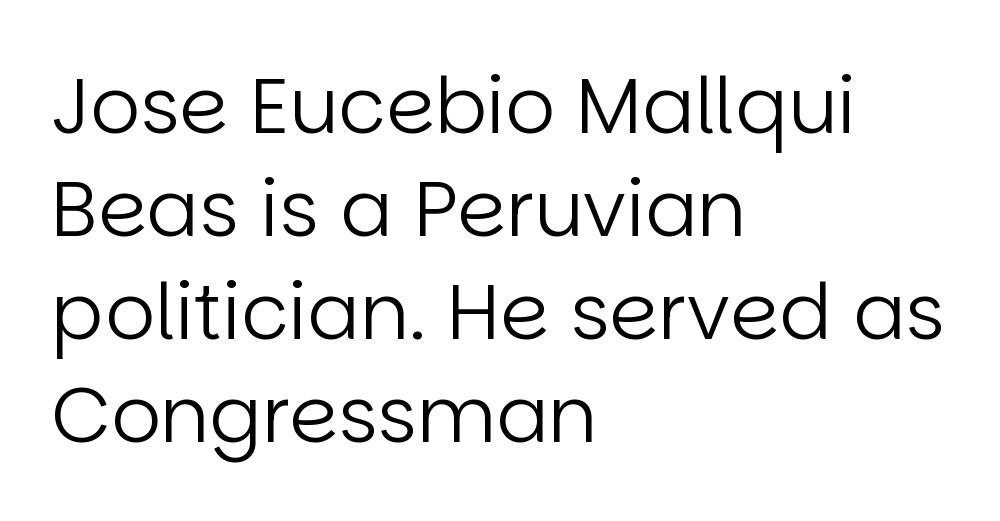
Clear beneath every line of the passage. Is this a fixed-width face? No — the glyphs have proportional, varying widths. The characters are drawn with everyday or finer stroke widths. The tracking reads as untouched default to a designer's eye. Whoever set this chose a conventional vertical rhythm.
